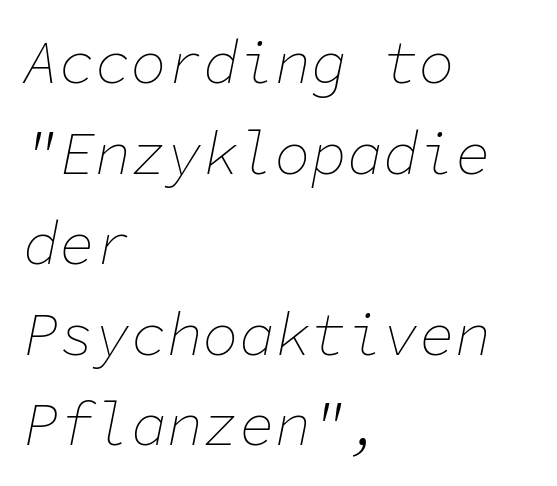
The image shows 60 px thin type, italic (leaning right), monospaced; set left-aligned, normal line spacing (1.51x), normal letter spacing, not underlined; low stroke contrast and a medium x-height.
